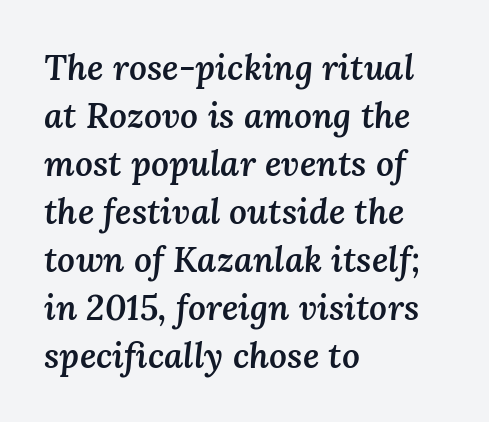
{"italic": "yes", "lean": "right", "slant_degrees": 3, "bold": "semi", "weight": "semibold", "width": "normal", "stroke_contrast": "medium", "x_height": "medium", "monospaced": "no", "underline": "no", "align": "left", "line_spacing": "normal", "line_spacing_ratio": 1.37, "letter_spacing": "normal", "letter_spacing_em": 0.0, "glyph_px": 35}
